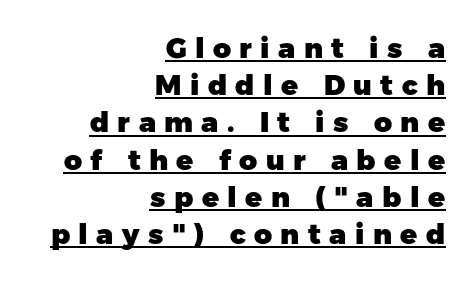
{"serif": "no", "italic": "no", "bold": "yes", "weight": "heavy", "width": "normal", "stroke_contrast": "low", "x_height": "medium", "monospaced": "no", "underline": "yes", "align": "right", "line_spacing": "normal", "line_spacing_ratio": 1.33, "letter_spacing": "wide", "letter_spacing_em": 0.3, "glyph_px": 28}
